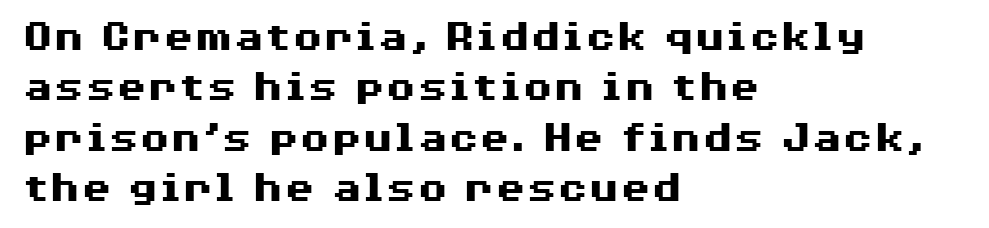
Q: Is the text bold? A: Yes.
Q: Is the text italic (slanted)? A: No, it is upright.
Q: Is the typeface a serif or a sans-serif typeface? A: Sans-serif.
Q: Is the text underlined? A: No.
Q: How is the paragraph aligned? A: Left-aligned.
Q: Is the spacing between letters normal or unusually wide? A: Normal.
Q: Is the spacing between lines tight, normal or loose? A: Tight.
Q: Width (condensed, normal, or wide)? A: Wide.
Q: Stroke contrast? A: Medium.
Q: x-height? A: Medium.
Q: Monospaced? A: No.
